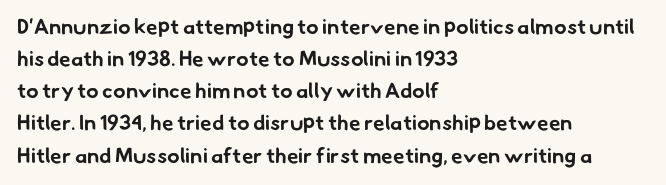
{"bold": "yes", "underline": "no", "align": "left", "line_spacing": "normal", "line_spacing_ratio": 1.53, "letter_spacing": "normal", "letter_spacing_em": 0.0, "glyph_px": 21}
